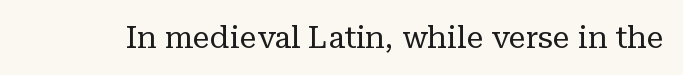
Q: Is the text bold? A: No.
Q: Is the text italic (slanted)? A: No, it is upright.
Q: Is the typeface a serif or a sans-serif typeface? A: Serif.
Q: Is the text underlined? A: No.
Q: Is the spacing between letters normal or unusually wide? A: Normal.
Q: Width (condensed, normal, or wide)? A: Normal.
Q: Stroke contrast? A: Low.
Q: x-height? A: Medium.
Q: Monospaced? A: No.
